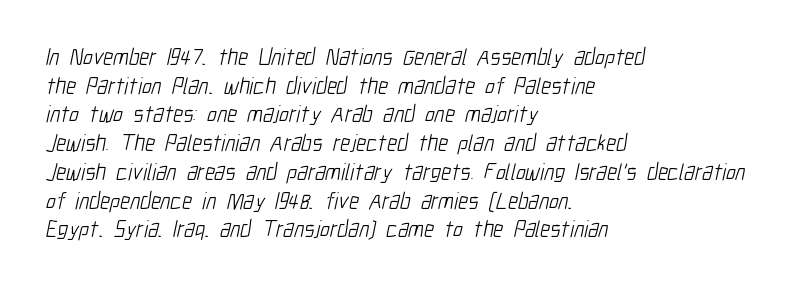
The image shows 23 px text type; set left-aligned, normal line spacing (1.25x), normal letter spacing, not underlined.
